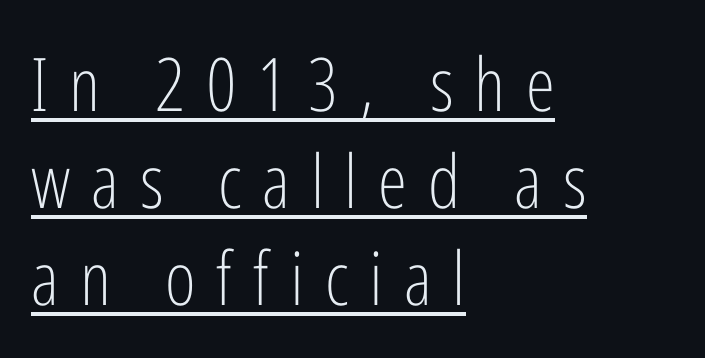
The image shows 74 px light, condensed sans-serif type, upright; set left-aligned, normal line spacing (1.31x), unusually wide letter spacing (+0.28 em), underlined; low stroke contrast and a medium x-height.
